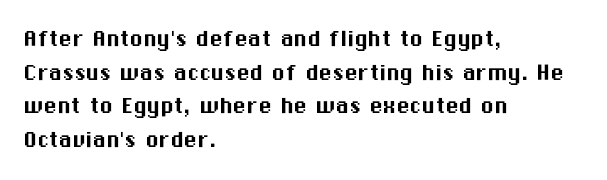
{"italic": "no", "underline": "no", "align": "left", "line_spacing": "normal", "line_spacing_ratio": 1.25, "letter_spacing": "normal", "letter_spacing_em": 0.0, "glyph_px": 27}
